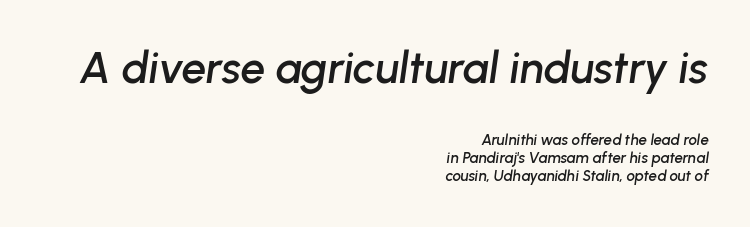
Q: Is the text italic (slanted)? A: Yes, it leans right by about 8 degrees.
Q: Is the text underlined? A: No.
Q: How is the paragraph aligned? A: Right-aligned.
Q: Is the spacing between letters normal or unusually wide? A: Normal.
Q: Which block of text is set in a larger size, the first (top) or the second (bottom)? A: The first (top) one.
Q: Width (condensed, normal, or wide)? A: Normal.
Q: Stroke contrast? A: Low.
Q: x-height? A: Medium.
Q: Monospaced? A: No.
